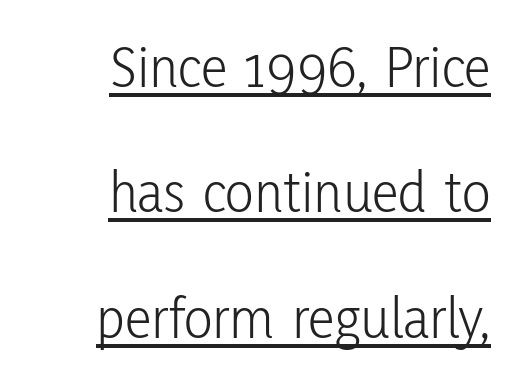
Proportional: the letters do not fall into vertical columns. In terms of letterform style, serifs are entirely absent. The line texture is even and compact thanks to regular tracking. Designer's note — italics off, roman on. Stems here are at most as thick as an everyday book face.
